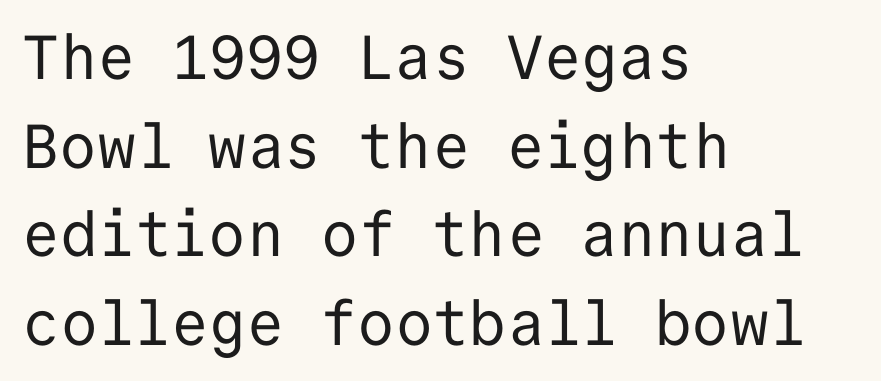
The area under the type is left untouched. The type sits square on the baseline with zero lean. Nothing sits at the stroke ends, so this counts as sans-serif. The leading is moderate, giving the passage an even texture. The face used here is rendered with its standard letterfit.
